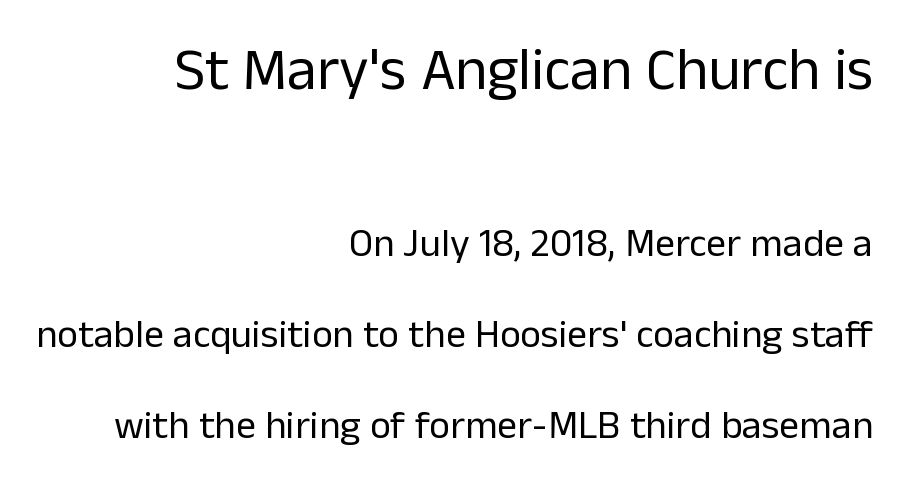
The image shows 60 px regular-weight sans-serif type, upright; set right-aligned, loose line spacing (2.28x), normal letter spacing, not underlined; the first (top) block is 1.5x larger; low stroke contrast and a medium x-height.
